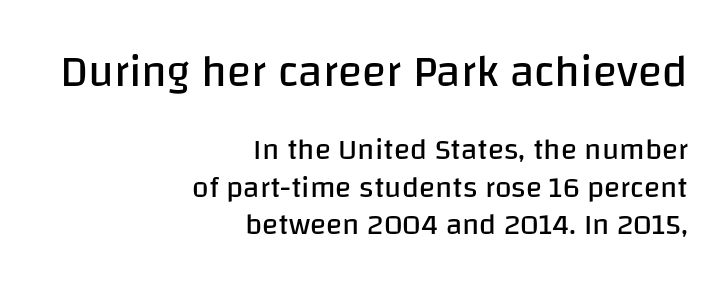
Q: Is the text bold? A: No.
Q: Is the text italic (slanted)? A: No, it is upright.
Q: Is the typeface a serif or a sans-serif typeface? A: Sans-serif.
Q: Is the text underlined? A: No.
Q: How is the paragraph aligned? A: Right-aligned.
Q: Is the spacing between letters normal or unusually wide? A: Normal.
Q: Is the spacing between lines tight, normal or loose? A: Normal.
Q: Which block of text is set in a larger size, the first (top) or the second (bottom)? A: The first (top) one.
Q: Width (condensed, normal, or wide)? A: Normal.
Q: Stroke contrast? A: Low.
Q: x-height? A: Large.
Q: Monospaced? A: No.
